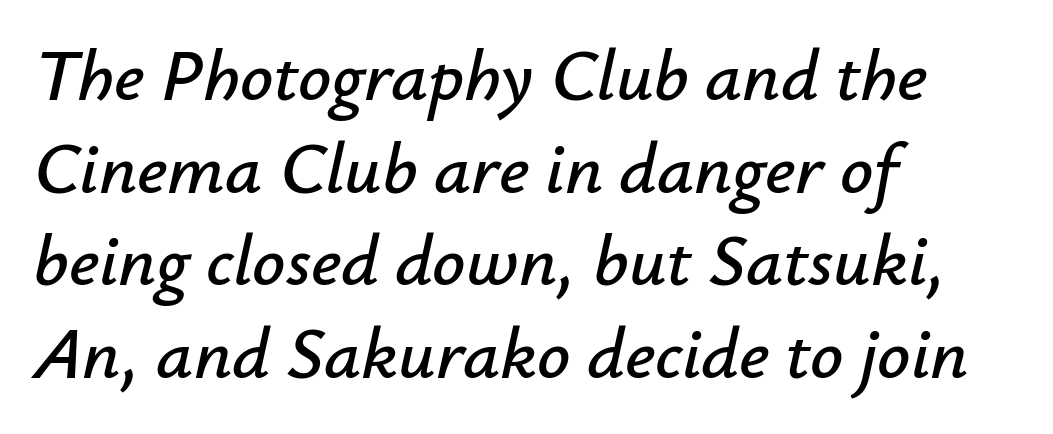
What's the leading like? Ordinary, nothing unusual. The letters advance in unequal steps, a hallmark of proportional type. Horizontal alignment here is leftward, the default for most running prose. Has an underline been added? It has not. A typesetter would mark this as italic. Tracking value appears to be zero — textbook default spacing.
